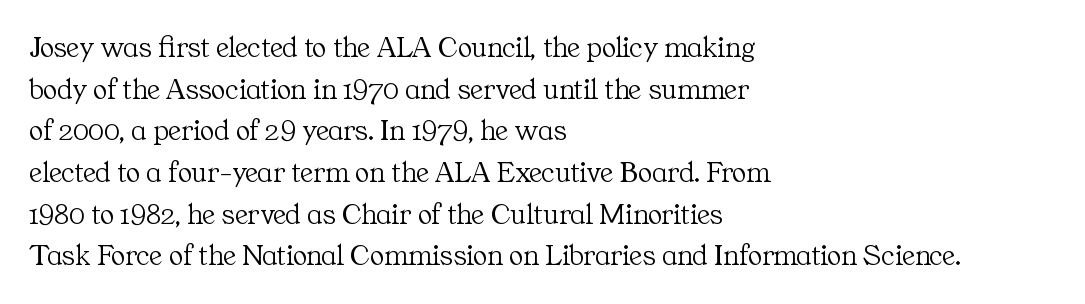
{"serif": "yes", "italic": "no", "bold": "no", "weight": "light", "width": "normal", "stroke_contrast": "medium", "x_height": "medium", "monospaced": "no", "underline": "no", "align": "left", "line_spacing": "normal", "line_spacing_ratio": 1.39, "letter_spacing": "normal", "letter_spacing_em": 0.0, "glyph_px": 30}
